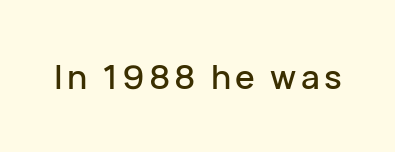
Here the designer chose a conventional face with non-uniform glyph widths. Vertical strokes here are truly vertical. A clean baseline with only descenders dipping below it. Unlike a traditional serif, this face leaves its strokes unadorned.
